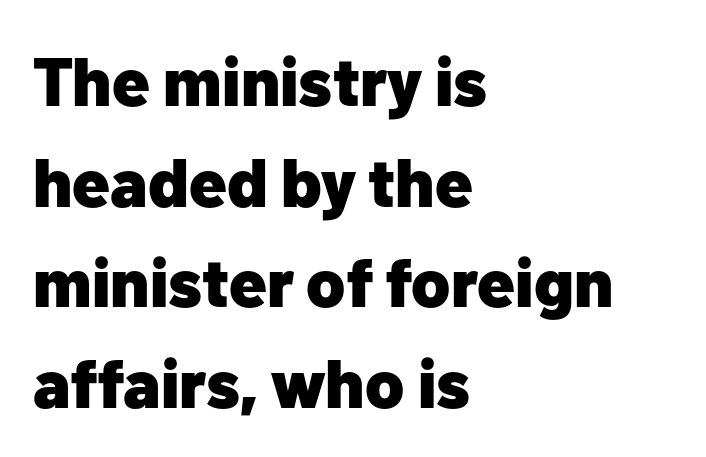
{"serif": "no", "italic": "no", "bold": "yes", "weight": "heavy", "width": "normal", "stroke_contrast": "low", "x_height": "medium", "monospaced": "no", "underline": "no", "align": "left", "line_spacing": "normal", "line_spacing_ratio": 1.48, "letter_spacing": "normal", "letter_spacing_em": 0.0, "glyph_px": 68}
